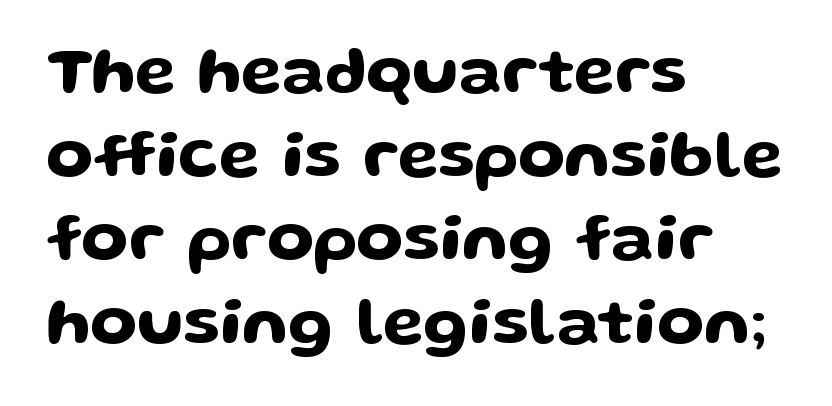
Serif or sans? Sans — the stroke terminals are bare. Each line starts at the same left margin while the right side varies. This sample has the flowing, uneven cadence of proportional lettering. No extra tracking has been applied to these lines. Evenly set lines give the paragraph a standard silhouette.
